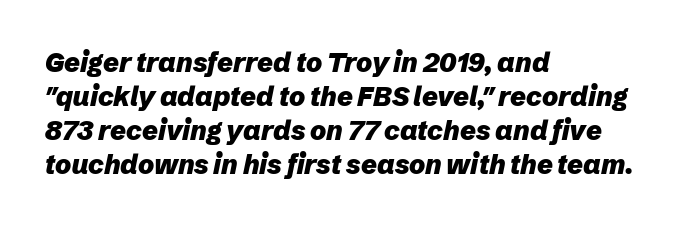
The image shows 27 px bold type, italic (leaning right); set left-aligned, normal line spacing (1.26x), normal letter spacing, not underlined.
